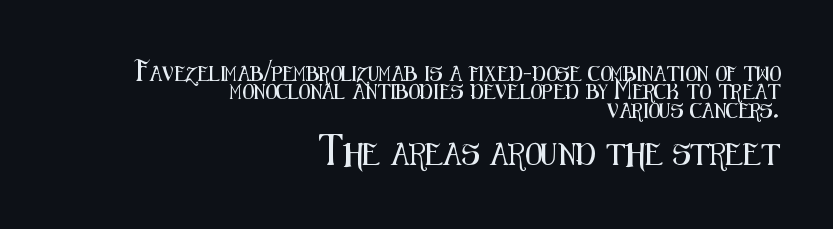
Q: Is the text italic (slanted)? A: No, it is upright.
Q: Is the text underlined? A: No.
Q: How is the paragraph aligned? A: Right-aligned.
Q: Is the spacing between letters normal or unusually wide? A: Normal.
Q: Which block of text is set in a larger size, the first (top) or the second (bottom)? A: The second (bottom) one.
